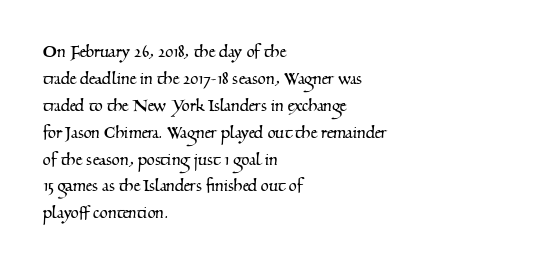
Between one letter and the next there's only the usual sliver of space. Nobody drew a line under any word here. One glance says typical: line gaps are just what's usual. This rendering uses left alignment, leaving the right contour irregular.
